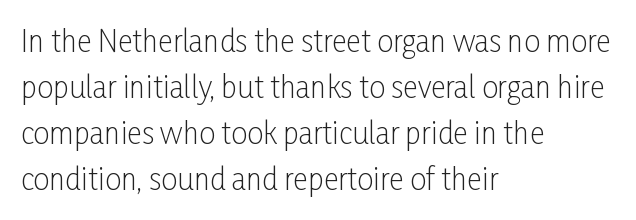
The lettering holds an erect, upright posture throughout. Has an underline been added? It has not. The type family on display is of the sans-serif kind. Caption: multi-line text, flush left, ragged right. Proportional: the letters do not fall into vertical columns.
